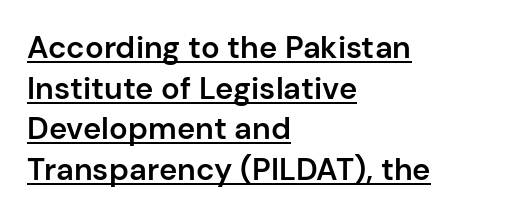
The image shows 31 px semibold sans-serif type, upright; set left-aligned, normal line spacing (1.31x), normal letter spacing, underlined; low stroke contrast and a medium x-height.
